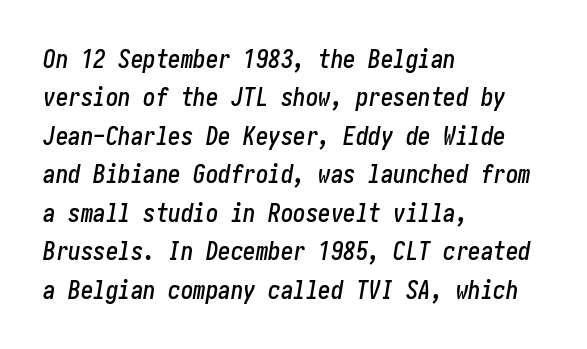
{"italic": "yes", "lean": "right", "slant_degrees": 10, "underline": "no", "align": "left", "line_spacing": "normal", "line_spacing_ratio": 1.54, "letter_spacing": "normal", "letter_spacing_em": 0.0, "glyph_px": 25}
